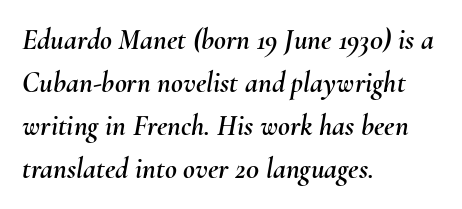
The image shows 29 px text type, italic (leaning right); set left-aligned, normal line spacing (1.48x), normal letter spacing, not underlined; medium stroke contrast and a small x-height.
